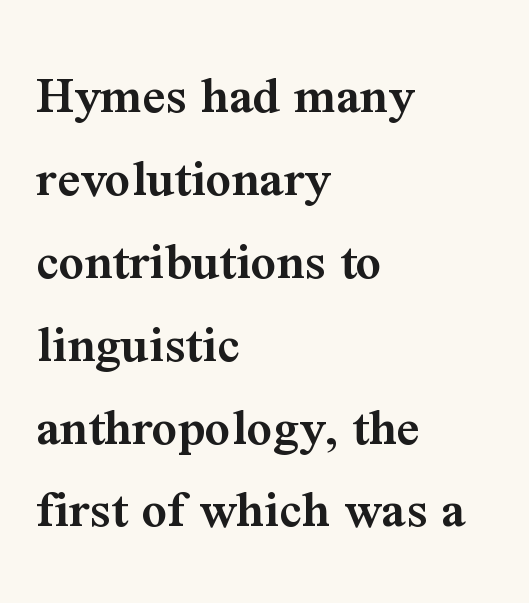
{"serif": "yes", "italic": "no", "bold": "semi", "weight": "semibold", "width": "normal", "stroke_contrast": "medium", "x_height": "medium", "monospaced": "no", "underline": "no", "align": "left", "line_spacing": "normal", "line_spacing_ratio": 1.48, "letter_spacing": "normal", "letter_spacing_em": 0.0, "glyph_px": 56}
